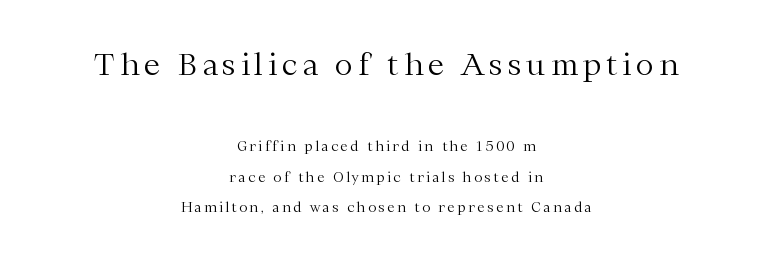
The image shows 30 px light serif type, upright; set centered, loose line spacing (2.15x), not underlined; the first (top) block is 2.14x larger; medium stroke contrast and a medium x-height.
